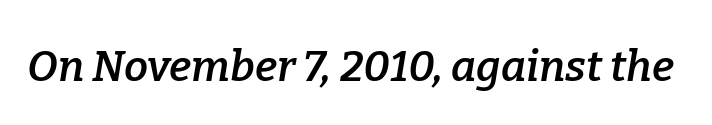
Looking at the ascenders, they clearly lean. No word sits above an underline. Spacing verdict: proportional, widths tailored to each character. The text was rendered using a seriffed face with decorative stroke endings.
